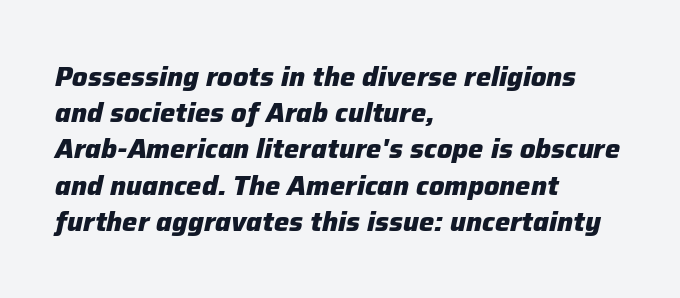
Q: Is the text bold? A: Yes.
Q: Is the text italic (slanted)? A: Yes, it leans right by about 12 degrees.
Q: Is the text underlined? A: No.
Q: How is the paragraph aligned? A: Left-aligned.
Q: Is the spacing between letters normal or unusually wide? A: Normal.
Q: Is the spacing between lines tight, normal or loose? A: Normal.
